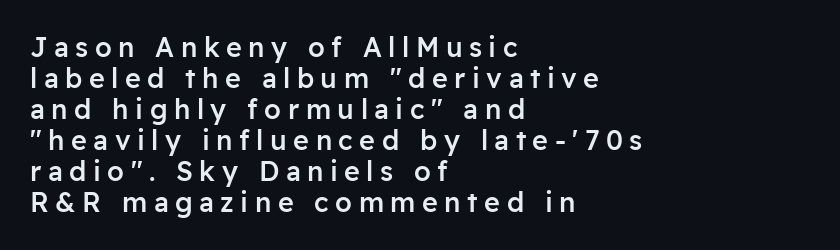
{"italic": "no", "bold": "semi", "underline": "no", "align": "left", "line_spacing": "tight", "line_spacing_ratio": 1.15, "letter_spacing": "wide", "letter_spacing_em": 0.24, "glyph_px": 27}
